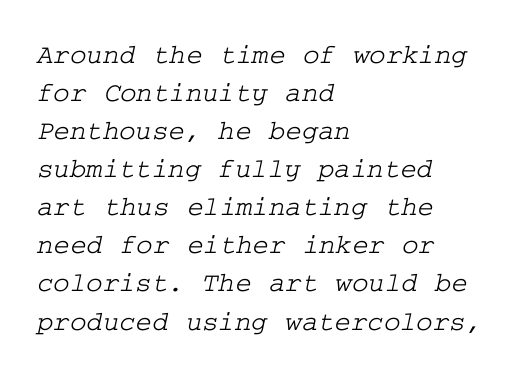
Q: Is the typeface a serif or a sans-serif typeface? A: Serif.
Q: Is the text underlined? A: No.
Q: How is the paragraph aligned? A: Left-aligned.
Q: Is the spacing between letters normal or unusually wide? A: Normal.
Q: Is the spacing between lines tight, normal or loose? A: Normal.
Q: Width (condensed, normal, or wide)? A: Wide.
Q: Stroke contrast? A: Low.
Q: x-height? A: Medium.
